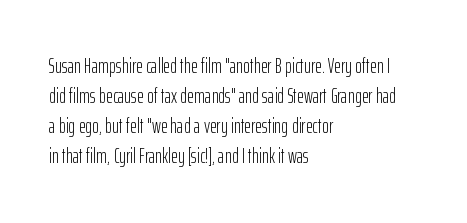
The image shows 21 px text type, upright; set left-aligned, normal line spacing (1.43x), normal letter spacing, not underlined.
